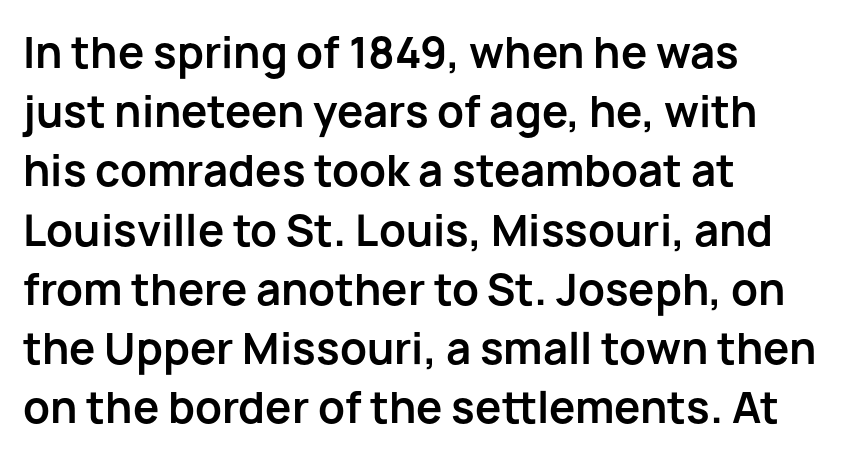
The image shows 42 px bold sans-serif type, upright; set left-aligned, normal line spacing (1.41x), normal letter spacing, not underlined; low stroke contrast and a medium x-height.
